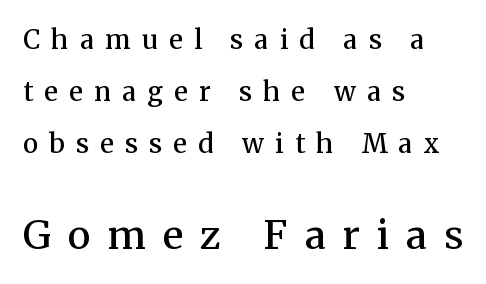
Notice the strokes are somewhat thickened but not fully heavy: this is a semibold. There is plenty of visible air inserted between adjacent glyphs. The compositor pushed each line to the left boundary. The following chunk of copy outweighs the initial chunk in type size. The space directly below the letters is spotless.
